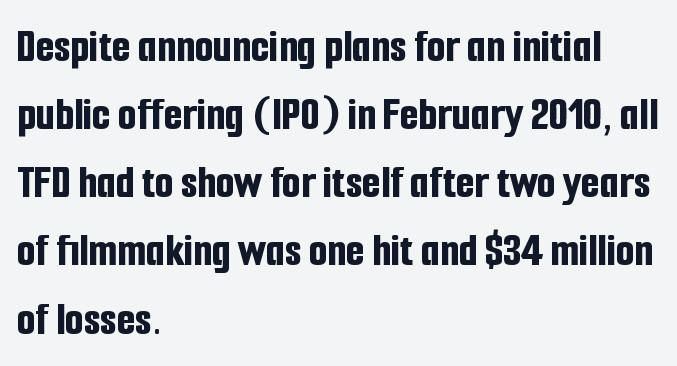
{"serif": "no", "italic": "no", "bold": "yes", "weight": "bold", "width": "condensed", "stroke_contrast": "low", "x_height": "medium", "monospaced": "no", "underline": "no", "align": "left", "line_spacing": "normal", "line_spacing_ratio": 1.42, "letter_spacing": "normal", "letter_spacing_em": 0.0, "glyph_px": 48}
